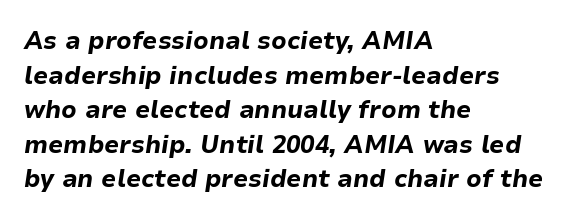
The image shows 24 px bold type, italic (leaning right); set left-aligned, normal line spacing (1.44x), normal letter spacing, not underlined.
